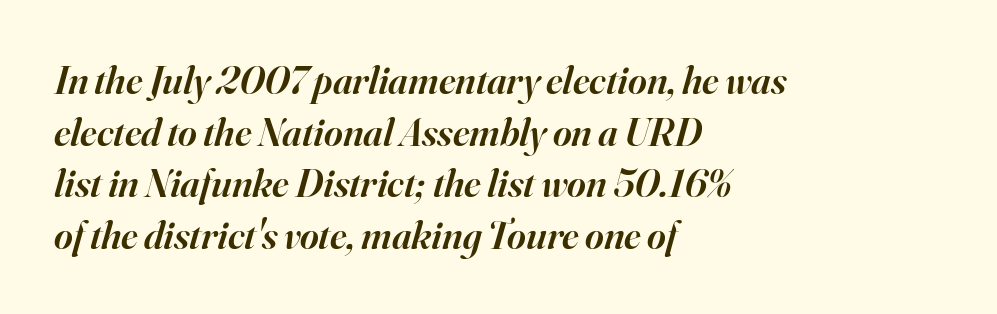
{"serif": "yes", "italic": "yes", "lean": "right", "slant_degrees": 16, "bold": "semi", "weight": "semibold", "width": "normal", "stroke_contrast": "high", "x_height": "small", "monospaced": "no", "underline": "no", "align": "left", "line_spacing": "normal", "line_spacing_ratio": 1.29, "letter_spacing": "normal", "letter_spacing_em": 0.0, "glyph_px": 40}
